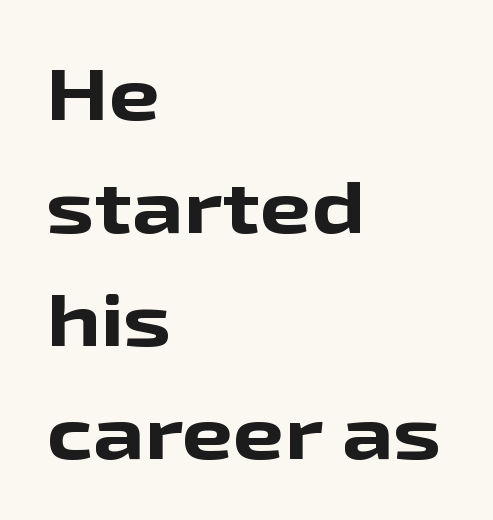
Q: Is the text bold? A: Yes.
Q: Is the text italic (slanted)? A: No, it is upright.
Q: Is the typeface a serif or a sans-serif typeface? A: Sans-serif.
Q: Is the text underlined? A: No.
Q: How is the paragraph aligned? A: Left-aligned.
Q: Is the spacing between letters normal or unusually wide? A: Normal.
Q: Is the spacing between lines tight, normal or loose? A: Normal.
Q: Width (condensed, normal, or wide)? A: Wide.
Q: Stroke contrast? A: Low.
Q: x-height? A: Medium.
Q: Monospaced? A: No.
